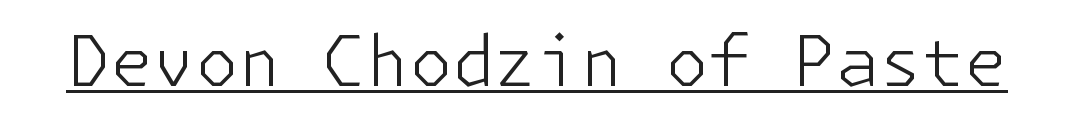
{"serif": "no", "italic": "no", "bold": "no", "weight": "light", "width": "normal", "stroke_contrast": "low", "x_height": "medium", "underline": "yes", "letter_spacing": "normal", "letter_spacing_em": 0.0, "glyph_px": 69}
